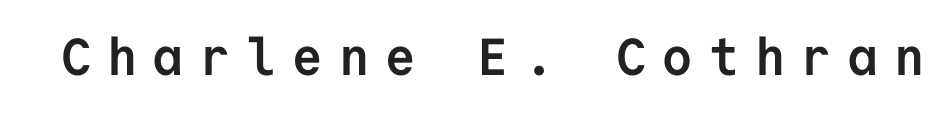
Q: Is the text bold? A: Yes.
Q: Is the text italic (slanted)? A: No, it is upright.
Q: Is the typeface a serif or a sans-serif typeface? A: Sans-serif.
Q: Is the text underlined? A: No.
Q: Is the spacing between letters normal or unusually wide? A: Unusually wide.
Q: Width (condensed, normal, or wide)? A: Normal.
Q: Stroke contrast? A: Low.
Q: x-height? A: Medium.
Q: Monospaced? A: Yes.
